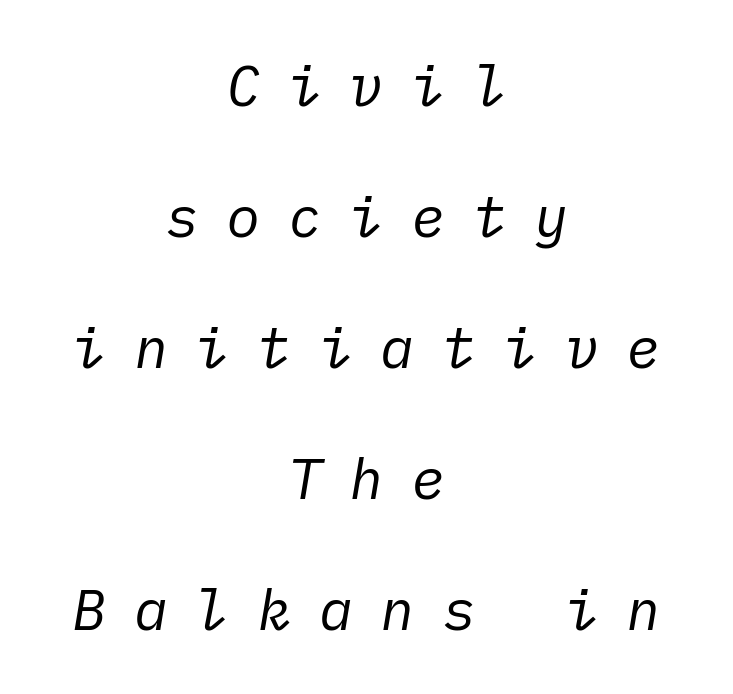
{"italic": "yes", "lean": "right", "slant_degrees": 10, "bold": "no", "weight": "regular", "width": "normal", "stroke_contrast": "low", "x_height": "medium", "underline": "no", "align": "center", "line_spacing": "loose", "line_spacing_ratio": 2.3, "letter_spacing": "wide", "letter_spacing_em": 0.48, "glyph_px": 57}
